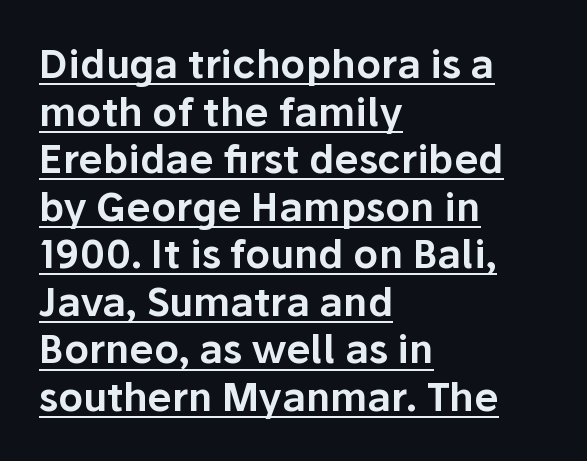
{"serif": "no", "italic": "no", "width": "normal", "stroke_contrast": "low", "x_height": "medium", "monospaced": "no", "underline": "yes", "align": "left", "line_spacing_ratio": 1.22, "letter_spacing": "normal", "letter_spacing_em": 0.0, "glyph_px": 39}
